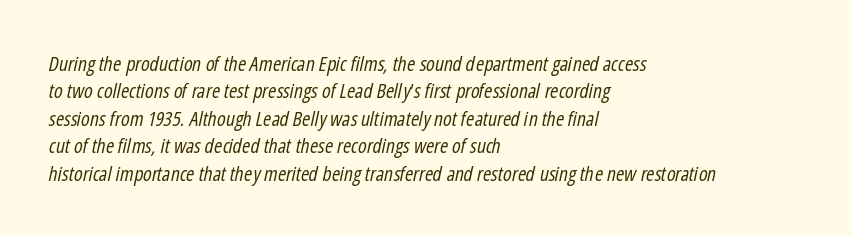
Q: Is the text bold? A: No.
Q: Is the text italic (slanted)? A: Yes, it leans right by about 12 degrees.
Q: Is the text underlined? A: No.
Q: How is the paragraph aligned? A: Left-aligned.
Q: Is the spacing between letters normal or unusually wide? A: Normal.
Q: Is the spacing between lines tight, normal or loose? A: Normal.
